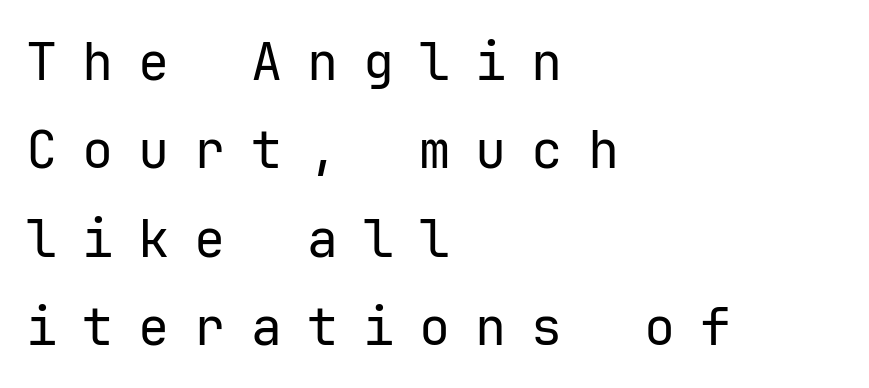
Q: Is the text bold? A: No.
Q: Is the text italic (slanted)? A: No, it is upright.
Q: Is the typeface a serif or a sans-serif typeface? A: Sans-serif.
Q: Is the text underlined? A: No.
Q: How is the paragraph aligned? A: Left-aligned.
Q: Is the spacing between letters normal or unusually wide? A: Unusually wide.
Q: Is the spacing between lines tight, normal or loose? A: Normal.
Q: Width (condensed, normal, or wide)? A: Normal.
Q: Stroke contrast? A: Low.
Q: x-height? A: Medium.
